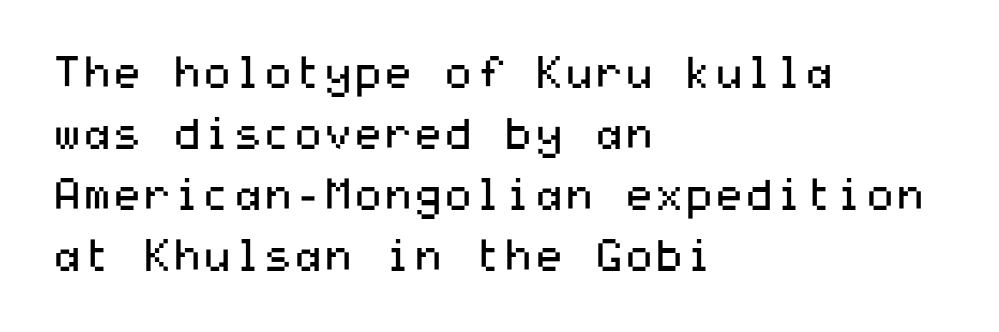
{"serif": "no", "italic": "no", "bold": "no", "weight": "regular", "width": "wide", "stroke_contrast": "medium", "x_height": "medium", "underline": "no", "align": "left", "line_spacing": "normal", "line_spacing_ratio": 1.42, "letter_spacing": "normal", "letter_spacing_em": 0.0, "glyph_px": 43}
